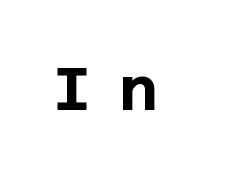
Q: Is the text bold? A: Yes.
Q: Is the text italic (slanted)? A: No, it is upright.
Q: Is the typeface a serif or a sans-serif typeface? A: Sans-serif.
Q: Is the text underlined? A: No.
Q: Is the spacing between letters normal or unusually wide? A: Unusually wide.
Q: Width (condensed, normal, or wide)? A: Normal.
Q: Stroke contrast? A: Low.
Q: x-height? A: Large.
